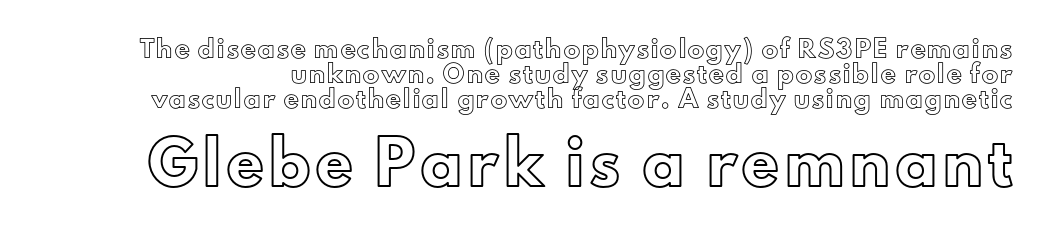
{"italic": "no", "width": "normal", "x_height": "small", "monospaced": "no", "underline": "no", "line_spacing": "normal", "line_spacing_ratio": 1.56, "larger_block": "second", "size_ratio": 2.5, "glyph_px": 40}
